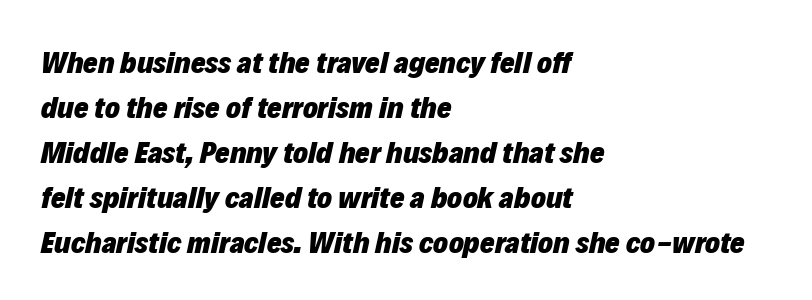
Q: Is the text bold? A: Yes.
Q: Is the text italic (slanted)? A: Yes, it leans right by about 12 degrees.
Q: Is the text underlined? A: No.
Q: How is the paragraph aligned? A: Left-aligned.
Q: Is the spacing between letters normal or unusually wide? A: Normal.
Q: Is the spacing between lines tight, normal or loose? A: Normal.
Q: Width (condensed, normal, or wide)? A: Normal.
Q: Stroke contrast? A: Low.
Q: x-height? A: Medium.
Q: Monospaced? A: No.
